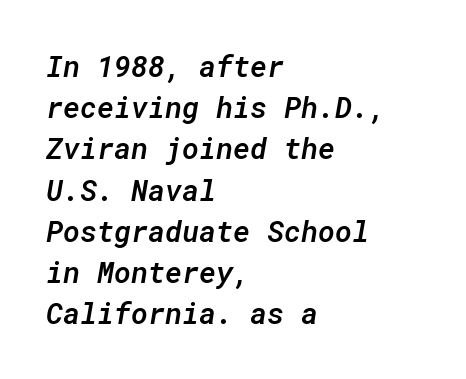
The space directly below the letters is spotless. The gaps between neighbouring characters are ordinary and unremarkable. Weight check: semibold — heavier than regular, not quite bold. If you measured baseline to baseline, you'd find a middling distance. The face used here has a pronounced slope to its letters. The passage shown is typed in a monospace face where columns stay perfectly aligned.
